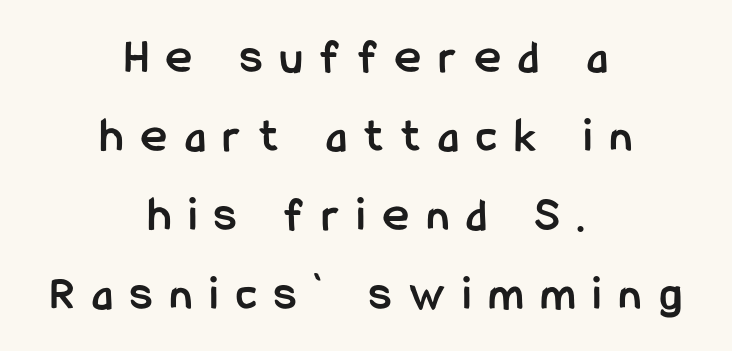
The image shows 49 px semibold, condensed sans-serif type, upright; set centered, normal line spacing (1.61x), unusually wide letter spacing (+0.37 em), not underlined; low stroke contrast and a medium x-height.
